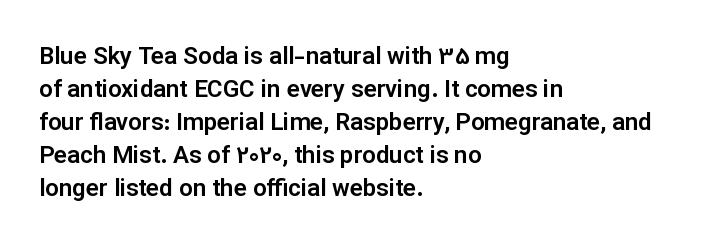
Q: Is the text italic (slanted)? A: No, it is upright.
Q: Is the text underlined? A: No.
Q: How is the paragraph aligned? A: Left-aligned.
Q: Is the spacing between letters normal or unusually wide? A: Normal.
Q: Is the spacing between lines tight, normal or loose? A: Normal.
